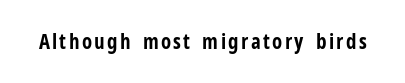
Pretty heavy lettering here — definitely bold. The passage shown is not underscored anywhere. Do the letters lean? They stand straight.
